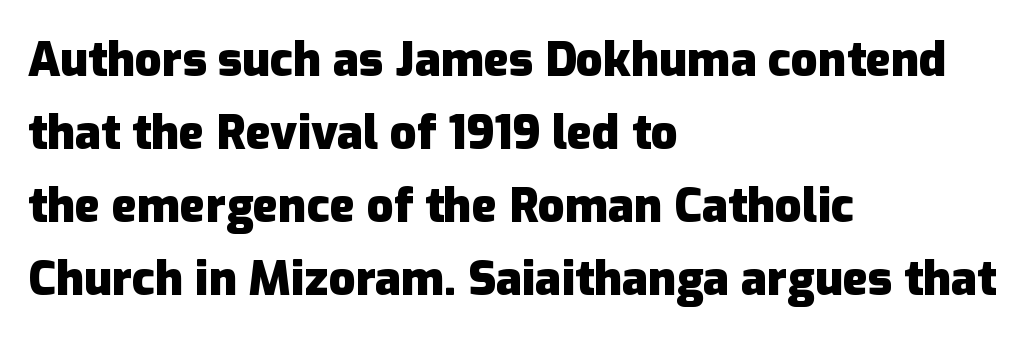
The image shows 47 px heavy sans-serif type, upright; set left-aligned, normal line spacing (1.55x), normal letter spacing, not underlined; low stroke contrast and a medium x-height.
